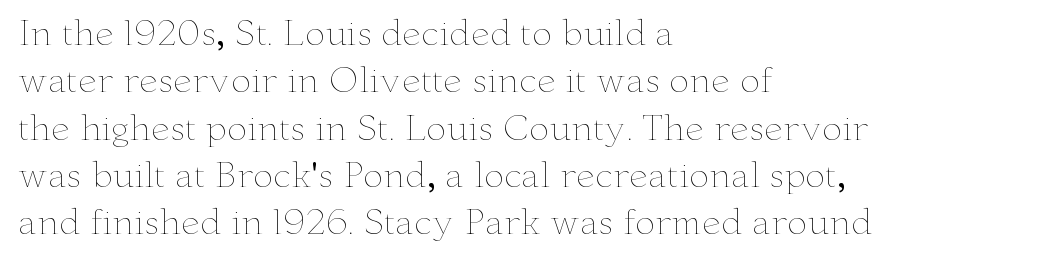
The foot of each line stays bare and open. A typesetter would call this zero additional tracking. When letters stand straight like this, we call the style roman or upright. The passage shown is not bold in any degree. Is this a fixed-width face? No — the glyphs have proportional, varying widths.
